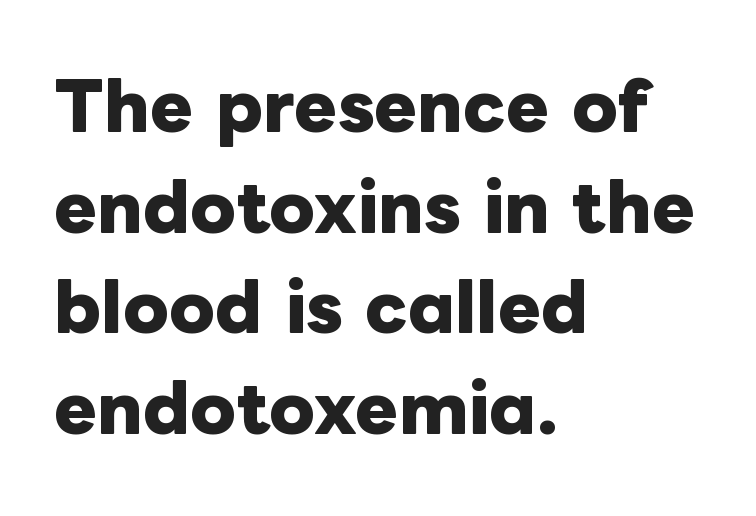
Q: Is the text bold? A: Yes.
Q: Is the text italic (slanted)? A: No, it is upright.
Q: Is the text underlined? A: No.
Q: How is the paragraph aligned? A: Left-aligned.
Q: Is the spacing between letters normal or unusually wide? A: Normal.
Q: Is the spacing between lines tight, normal or loose? A: Normal.
Q: Width (condensed, normal, or wide)? A: Normal.
Q: Stroke contrast? A: Low.
Q: x-height? A: Medium.
Q: Monospaced? A: No.
